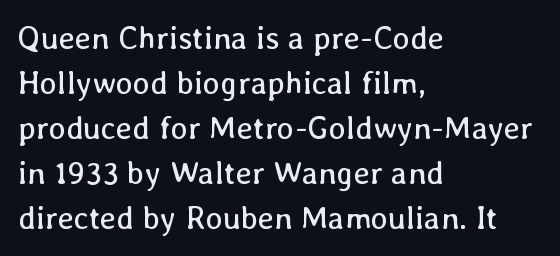
Q: Is the text bold? A: No.
Q: Is the text italic (slanted)? A: No, it is upright.
Q: Is the text underlined? A: No.
Q: How is the paragraph aligned? A: Left-aligned.
Q: Is the spacing between letters normal or unusually wide? A: Normal.
Q: Is the spacing between lines tight, normal or loose? A: Normal.
Q: Width (condensed, normal, or wide)? A: Normal.
Q: Stroke contrast? A: Low.
Q: x-height? A: Medium.
Q: Monospaced? A: No.
